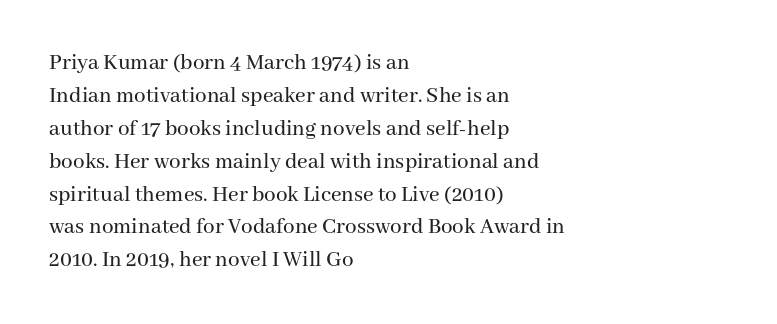
The image shows 23 px text type, upright; set left-aligned, normal line spacing (1.43x), normal letter spacing, not underlined.
